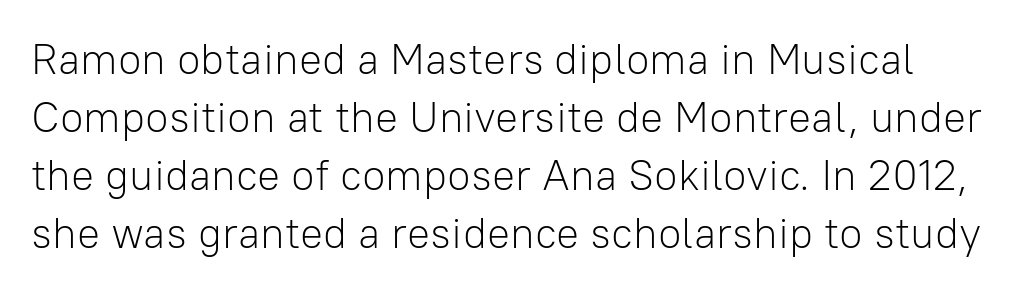
{"serif": "no", "italic": "no", "bold": "no", "weight": "light", "width": "normal", "stroke_contrast": "low", "x_height": "medium", "monospaced": "no", "underline": "no", "line_spacing": "normal", "line_spacing_ratio": 1.35, "letter_spacing": "normal", "letter_spacing_em": 0.0, "glyph_px": 43}
